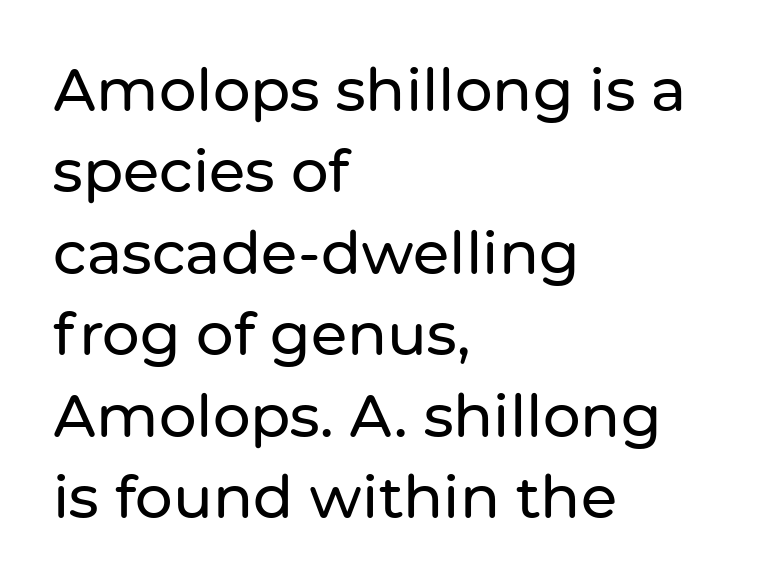
{"serif": "no", "italic": "no", "width": "normal", "stroke_contrast": "low", "x_height": "medium", "monospaced": "no", "underline": "no", "align": "left", "line_spacing": "normal", "line_spacing_ratio": 1.38, "letter_spacing": "normal", "letter_spacing_em": 0.0, "glyph_px": 59}
